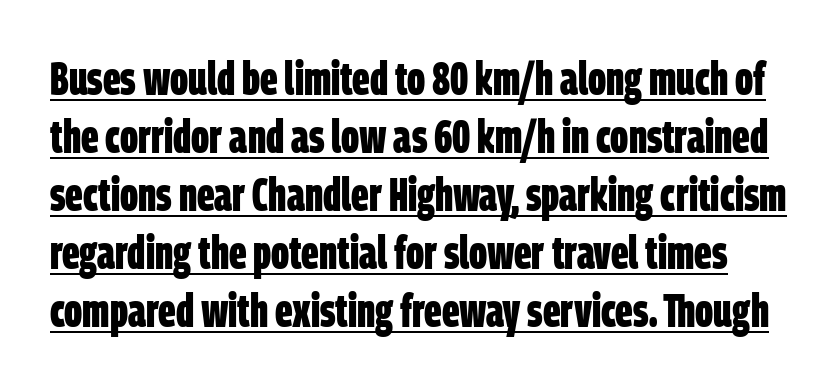
What kind of face is this? One without serifs — a sans. Heavy, bold letterforms. Inter-character spacing is left at the font's built-in metrics. Emphasis is given by a line drawn under the lettering. Each new line begins a customary step beneath the previous one. Here the designer chose a conventional face with non-uniform glyph widths.
